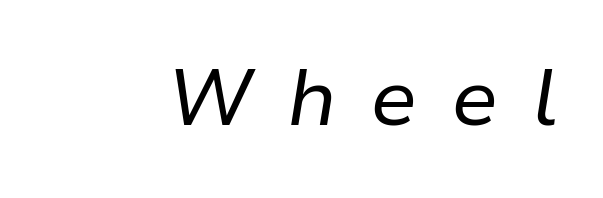
The image shows 79 px regular-weight type, italic (leaning right); set unusually wide letter spacing (+0.42 em), not underlined; low stroke contrast and a medium x-height.
